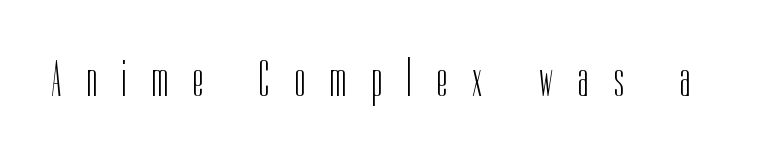
{"serif": "no", "italic": "no", "bold": "no", "weight": "light", "width": "condensed", "stroke_contrast": "low", "x_height": "medium", "monospaced": "no", "underline": "no", "letter_spacing": "wide", "letter_spacing_em": 0.49, "glyph_px": 52}
